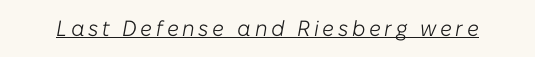
The image shows 22 px text type, italic (leaning right); set underlined.
